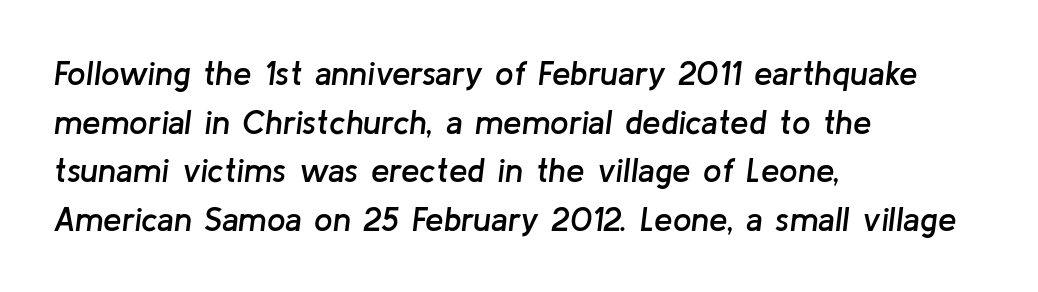
The image shows 33 px semibold type, italic (leaning right); set left-aligned, normal line spacing (1.47x), normal letter spacing, not underlined; low stroke contrast and a medium x-height.
